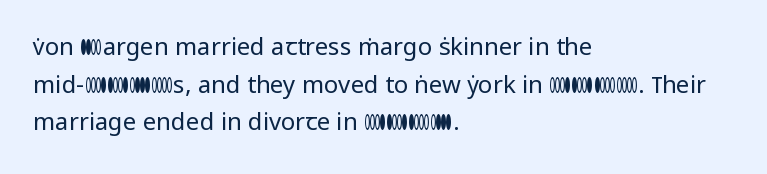
The setting favours the left margin, as ordinary paragraphs usually do. The face looks like a standard text weight, possibly lighter. Each row of text sits above clean, open space. Posture: straight, roman, zero tilt.
